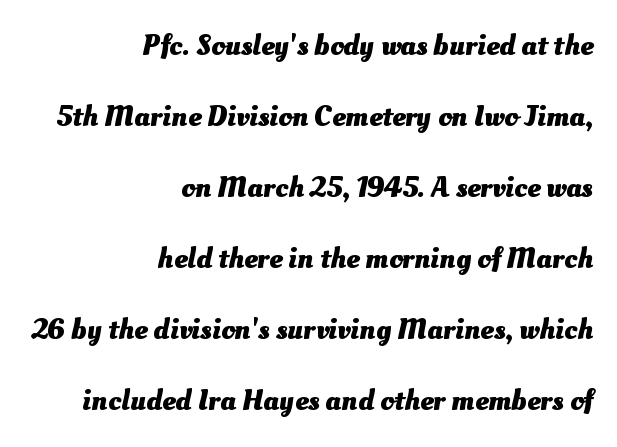
Q: Is the text bold? A: Yes.
Q: Is the text underlined? A: No.
Q: How is the paragraph aligned? A: Right-aligned.
Q: Is the spacing between letters normal or unusually wide? A: Normal.
Q: Is the spacing between lines tight, normal or loose? A: Loose.
Q: Width (condensed, normal, or wide)? A: Normal.
Q: Stroke contrast? A: Medium.
Q: x-height? A: Small.
Q: Monospaced? A: No.
